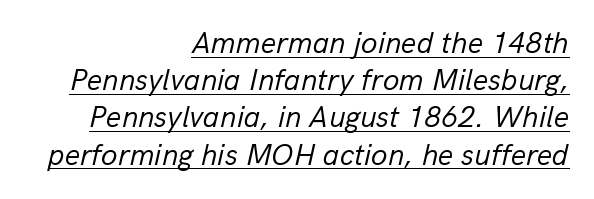
Q: Is the text bold? A: No.
Q: Is the text italic (slanted)? A: Yes, it leans right by about 13 degrees.
Q: Is the text underlined? A: Yes.
Q: How is the paragraph aligned? A: Right-aligned.
Q: Is the spacing between letters normal or unusually wide? A: Normal.
Q: Width (condensed, normal, or wide)? A: Normal.
Q: Stroke contrast? A: Low.
Q: x-height? A: Medium.
Q: Monospaced? A: No.
